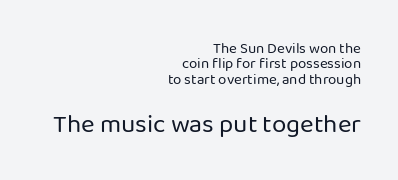
The image shows 26 px text type, upright; set right-aligned, tight line spacing (1.02x), normal letter spacing, not underlined; the second (bottom) block is 1.73x larger.
